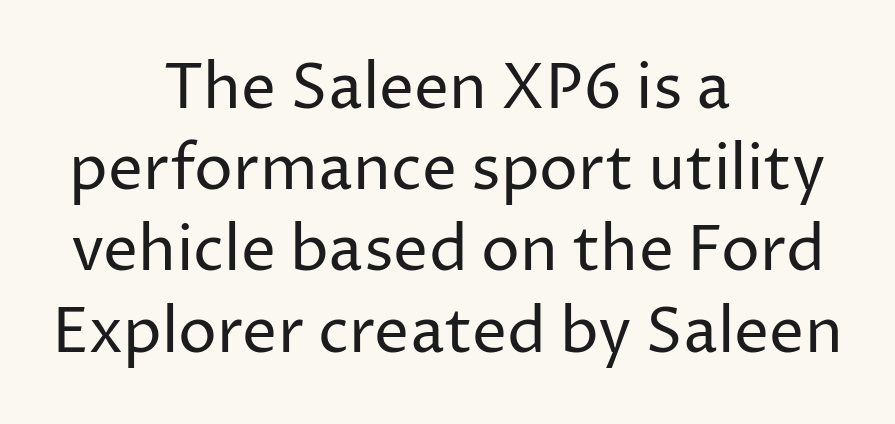
{"serif": "no", "italic": "no", "bold": "no", "weight": "regular", "width": "normal", "stroke_contrast": "low", "x_height": "medium", "monospaced": "no", "underline": "no", "align": "center", "line_spacing": "normal", "line_spacing_ratio": 1.31, "letter_spacing": "normal", "letter_spacing_em": 0.0, "glyph_px": 62}
